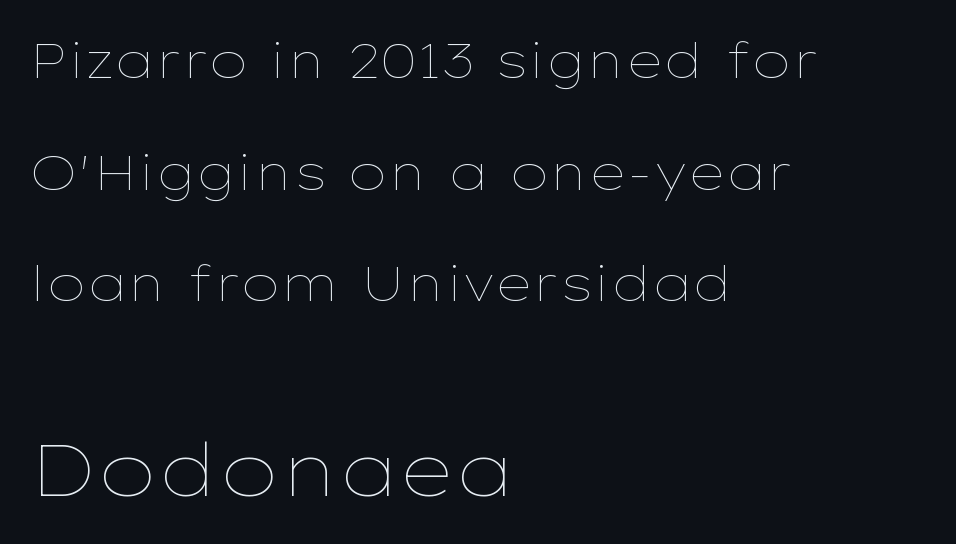
Q: Is the text bold? A: No.
Q: Is the text italic (slanted)? A: No, it is upright.
Q: Is the text underlined? A: No.
Q: How is the paragraph aligned? A: Left-aligned.
Q: Is the spacing between letters normal or unusually wide? A: Normal.
Q: Is the spacing between lines tight, normal or loose? A: Loose.
Q: Which block of text is set in a larger size, the first (top) or the second (bottom)? A: The second (bottom) one.
Q: Width (condensed, normal, or wide)? A: Wide.
Q: Stroke contrast? A: Low.
Q: x-height? A: Medium.
Q: Monospaced? A: No.
